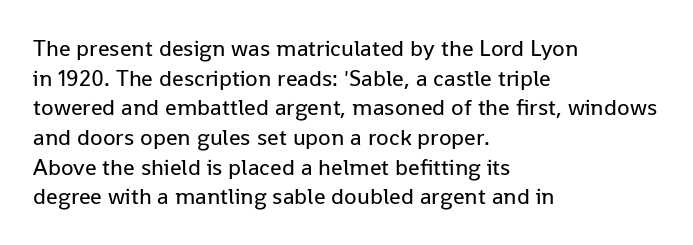
The lines sit at an ordinary, default distance from one another. The rag falls on the right side of this text block. The characters are drawn with everyday or finer stroke widths. Descender tails drop into unmarked territory.
